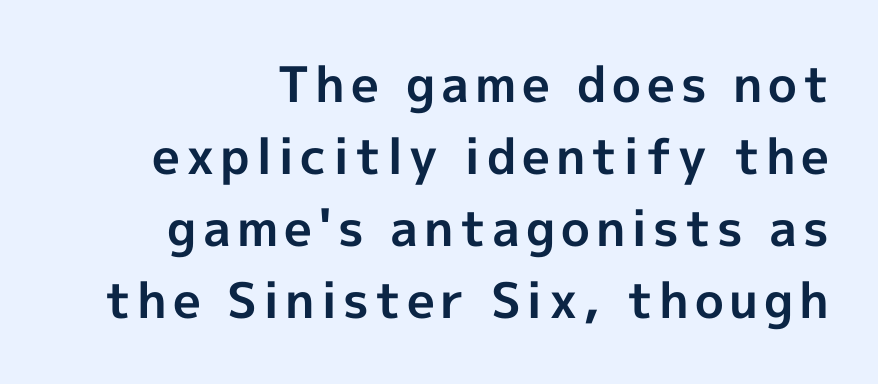
The image shows 49 px bold sans-serif type, upright; set right-aligned, normal line spacing (1.47x), not underlined; a medium x-height.
